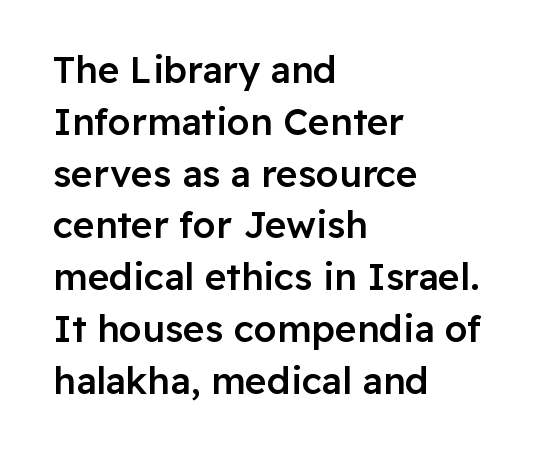
Q: Is the text bold? A: Semi-bold.
Q: Is the text italic (slanted)? A: No, it is upright.
Q: Is the typeface a serif or a sans-serif typeface? A: Sans-serif.
Q: Is the text underlined? A: No.
Q: How is the paragraph aligned? A: Left-aligned.
Q: Is the spacing between letters normal or unusually wide? A: Normal.
Q: Is the spacing between lines tight, normal or loose? A: Normal.
Q: Width (condensed, normal, or wide)? A: Normal.
Q: Stroke contrast? A: Low.
Q: x-height? A: Medium.
Q: Monospaced? A: No.
